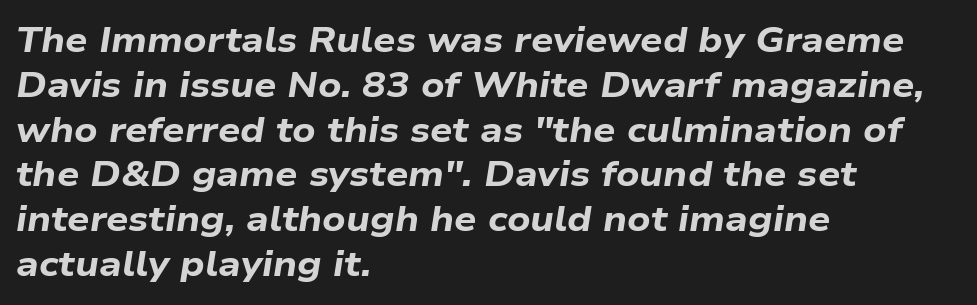
{"italic": "yes", "lean": "right", "slant_degrees": 9, "bold": "yes", "weight": "bold", "width": "wide", "stroke_contrast": "low", "x_height": "medium", "monospaced": "no", "underline": "no", "align": "left", "line_spacing": "normal", "line_spacing_ratio": 1.28, "letter_spacing": "normal", "letter_spacing_em": 0.0, "glyph_px": 35}
